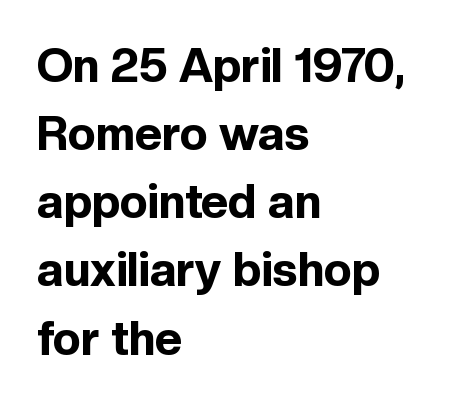
The image shows 47 px bold sans-serif type, upright; set left-aligned, normal line spacing (1.45x), normal letter spacing, not underlined; a medium x-height.
